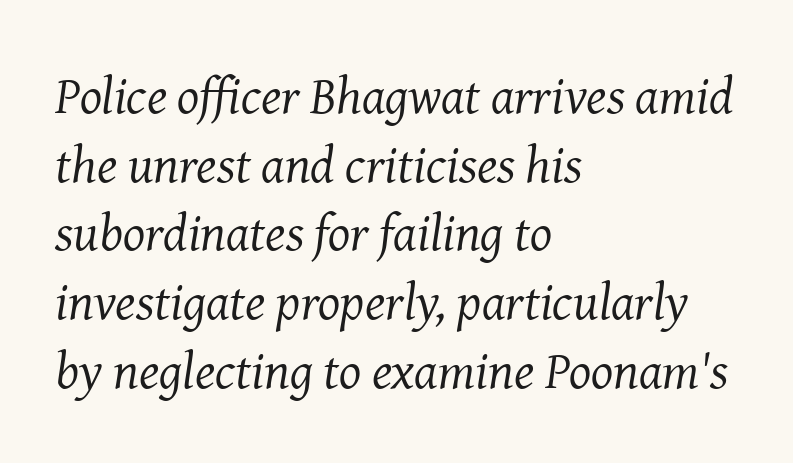
One glance says typical: line gaps are just what's usual. All the whitespace from short lines collects on the right. Each stroke keeps to a modest, everyday thickness or less. I'd call this a serif setting — the letters wear small feet.
